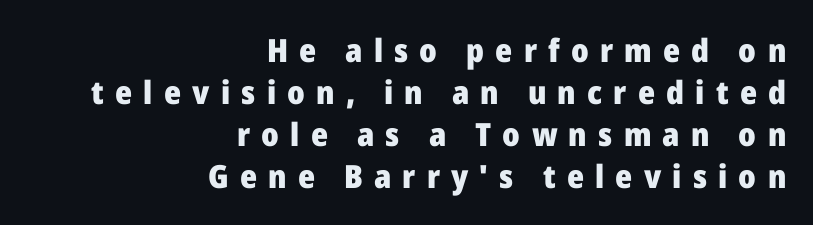
{"serif": "no", "italic": "no", "bold": "yes", "weight": "heavy", "width": "normal", "stroke_contrast": "low", "x_height": "medium", "monospaced": "no", "underline": "no", "align": "right", "line_spacing": "normal", "line_spacing_ratio": 1.31, "letter_spacing": "wide", "letter_spacing_em": 0.35, "glyph_px": 32}
